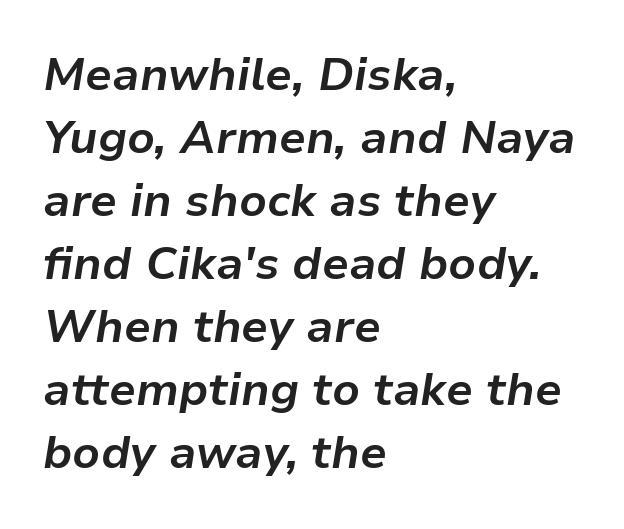
The paragraph shown leans on its left margin. The rendering uses a bold face; every stroke is thick and dark. Only glyphs here, with clear space below each row. You can tell it's italic because the verticals aren't actually vertical.
